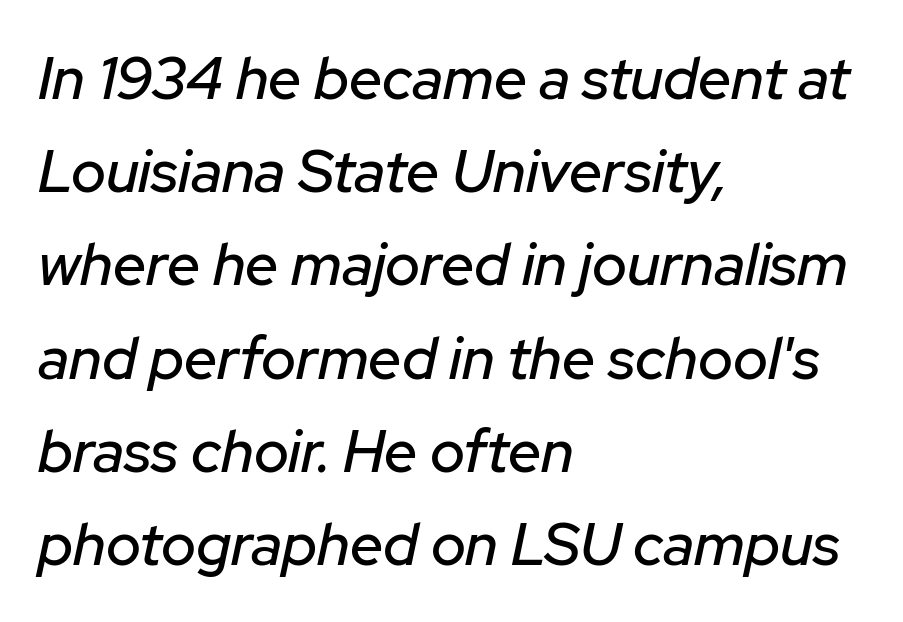
Q: Is the text italic (slanted)? A: Yes, it leans right by about 12 degrees.
Q: Is the text underlined? A: No.
Q: How is the paragraph aligned? A: Left-aligned.
Q: Is the spacing between letters normal or unusually wide? A: Normal.
Q: Is the spacing between lines tight, normal or loose? A: Normal.
Q: Width (condensed, normal, or wide)? A: Normal.
Q: Stroke contrast? A: Low.
Q: x-height? A: Medium.
Q: Monospaced? A: No.
